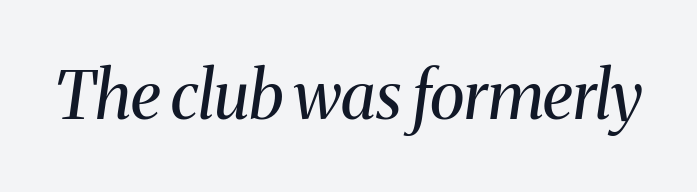
The image shows 66 px regular-weight serif type, italic (leaning right); set normal letter spacing, not underlined; medium stroke contrast and a medium x-height.
